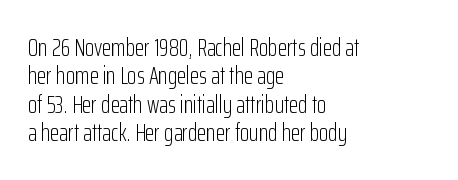
Weight: regular or lighter. The string is rendered with underlining switched off. Nothing unusual about the tracking: characters are spaced as the font intends. The lines are quadded left. Quick note: not italic, upright.
